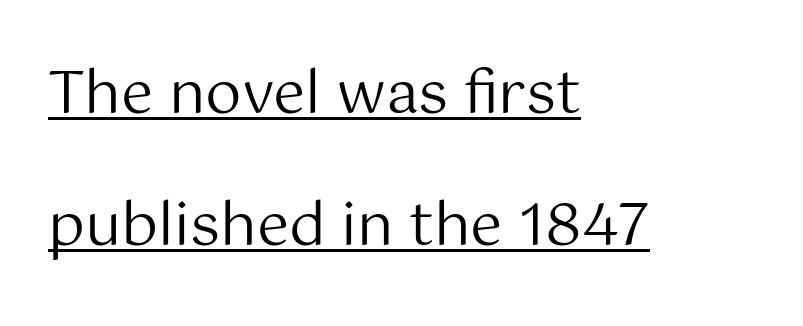
{"serif": "no", "italic": "no", "bold": "no", "weight": "regular", "width": "normal", "stroke_contrast": "medium", "x_height": "medium", "monospaced": "no", "underline": "yes", "align": "left", "line_spacing": "loose", "line_spacing_ratio": 2.28, "letter_spacing": "normal", "letter_spacing_em": 0.0, "glyph_px": 58}
